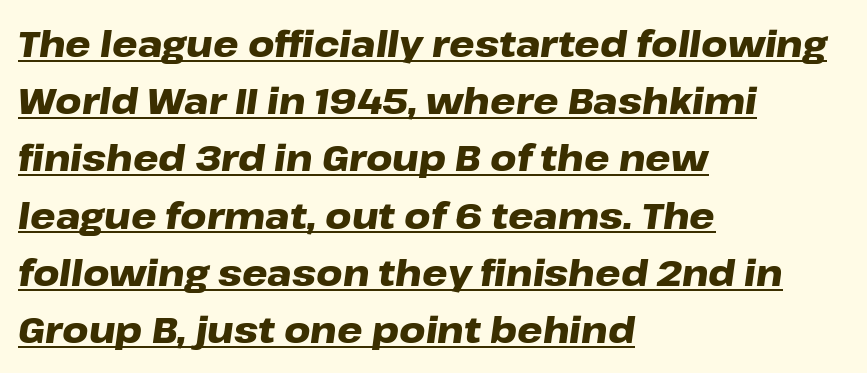
{"italic": "yes", "lean": "right", "slant_degrees": 8, "bold": "yes", "weight": "heavy", "width": "wide", "stroke_contrast": "low", "x_height": "medium", "monospaced": "no", "underline": "yes", "align": "left", "line_spacing": "normal", "line_spacing_ratio": 1.59, "letter_spacing": "normal", "letter_spacing_em": 0.0, "glyph_px": 36}
